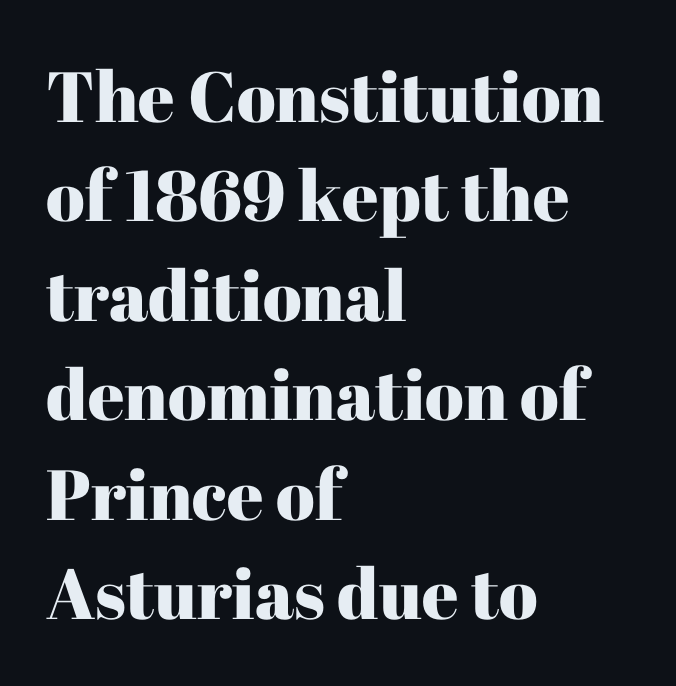
{"serif": "yes", "italic": "no", "width": "normal", "stroke_contrast": "high", "x_height": "medium", "monospaced": "no", "underline": "no", "align": "left", "line_spacing": "normal", "line_spacing_ratio": 1.4, "letter_spacing": "normal", "letter_spacing_em": 0.0, "glyph_px": 71}
